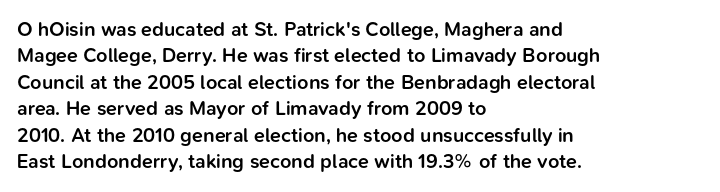
The image shows 20 px text type, upright; set left-aligned, normal line spacing (1.32x), normal letter spacing, not underlined.
